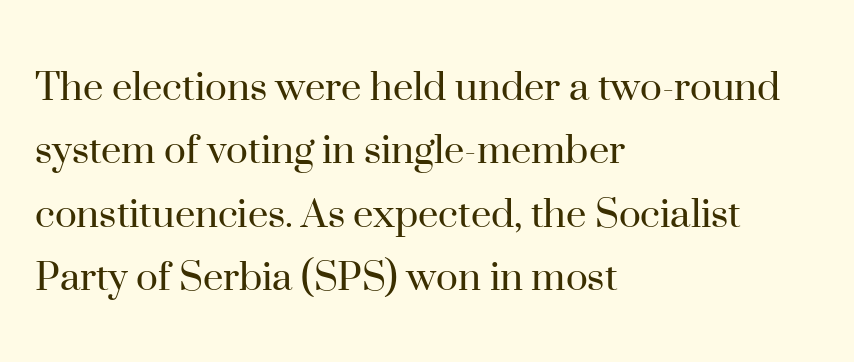
{"serif": "yes", "italic": "no", "bold": "no", "weight": "regular", "width": "normal", "stroke_contrast": "high", "x_height": "small", "monospaced": "no", "underline": "no", "align": "left", "line_spacing": "normal", "line_spacing_ratio": 1.38, "letter_spacing": "normal", "letter_spacing_em": 0.0, "glyph_px": 46}
